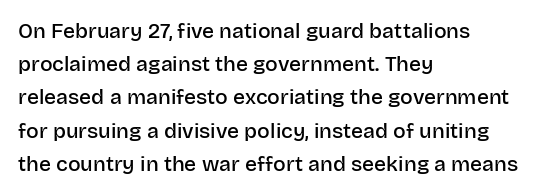
{"italic": "no", "bold": "semi", "underline": "no", "align": "left", "line_spacing": "normal", "line_spacing_ratio": 1.58, "letter_spacing": "normal", "letter_spacing_em": 0.0, "glyph_px": 21}
